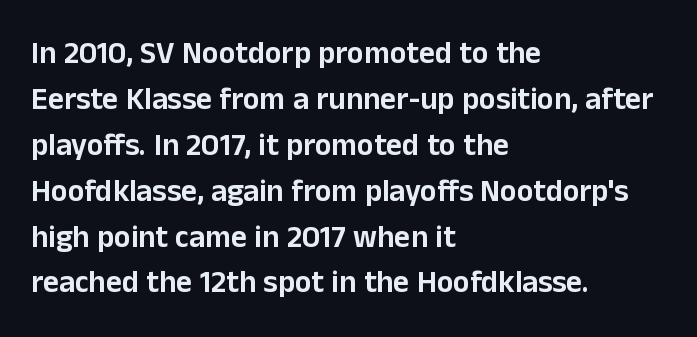
The image shows 31 px sans-serif type, upright; set left-aligned, normal line spacing (1.48x), normal letter spacing, not underlined; low stroke contrast and a medium x-height.
